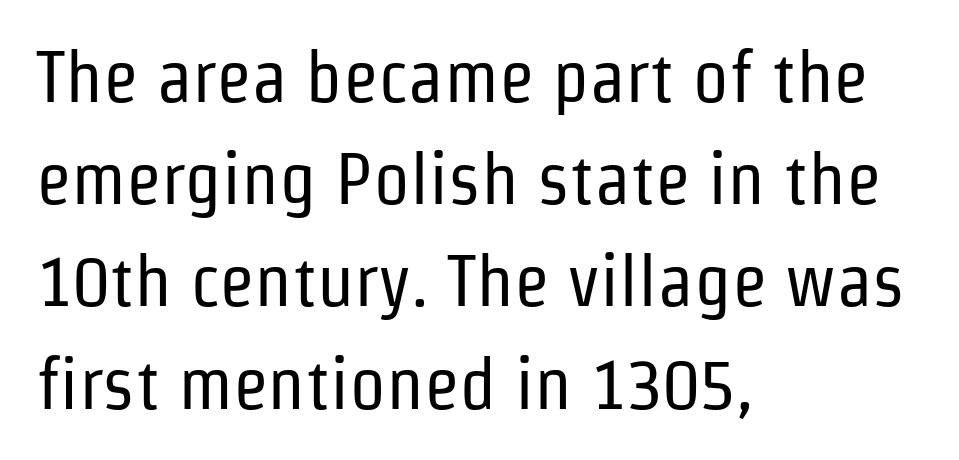
The image shows 73 px regular-weight, condensed sans-serif type, upright; set left-aligned, normal line spacing (1.4x), normal letter spacing, not underlined; low stroke contrast and a medium x-height.
